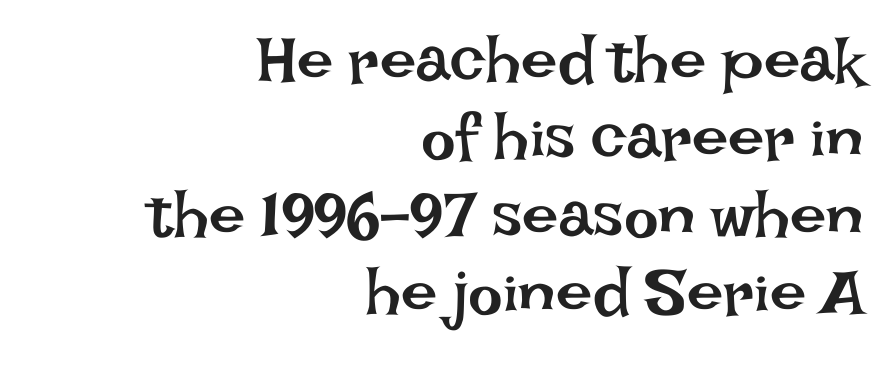
Q: Is the text bold? A: No.
Q: Is the text italic (slanted)? A: No, it is upright.
Q: Is the text underlined? A: No.
Q: How is the paragraph aligned? A: Right-aligned.
Q: Is the spacing between letters normal or unusually wide? A: Normal.
Q: Width (condensed, normal, or wide)? A: Normal.
Q: Stroke contrast? A: Low.
Q: x-height? A: Large.
Q: Monospaced? A: No.
